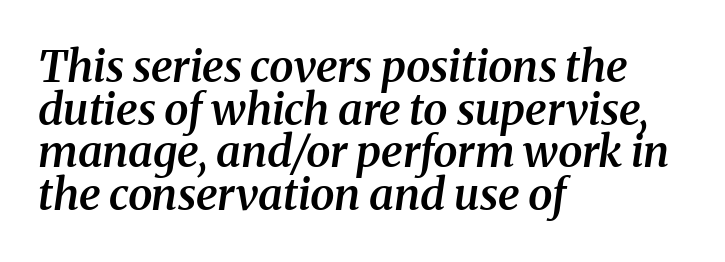
Q: Is the text bold? A: Semi-bold.
Q: Is the text italic (slanted)? A: Yes, it leans right by about 8 degrees.
Q: Is the typeface a serif or a sans-serif typeface? A: Serif.
Q: Is the text underlined? A: No.
Q: How is the paragraph aligned? A: Left-aligned.
Q: Is the spacing between letters normal or unusually wide? A: Normal.
Q: Is the spacing between lines tight, normal or loose? A: Tight.
Q: Width (condensed, normal, or wide)? A: Normal.
Q: Stroke contrast? A: Medium.
Q: x-height? A: Medium.
Q: Monospaced? A: No.
